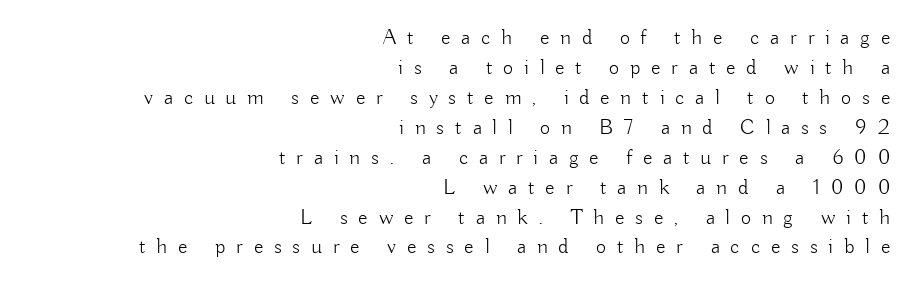
The image shows 22 px text type, upright; set right-aligned, normal line spacing (1.36x), unusually wide letter spacing (+0.49 em), not underlined.
